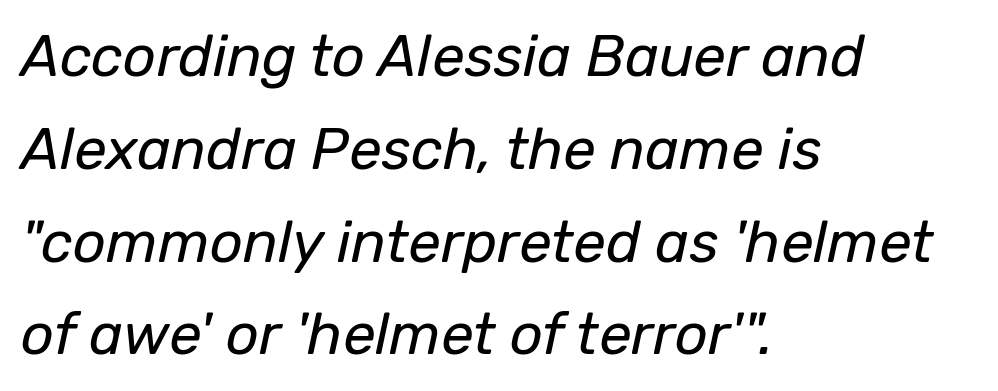
Q: Is the text bold? A: No.
Q: Is the text italic (slanted)? A: Yes, it leans right by about 12 degrees.
Q: Is the text underlined? A: No.
Q: How is the paragraph aligned? A: Left-aligned.
Q: Is the spacing between letters normal or unusually wide? A: Normal.
Q: Is the spacing between lines tight, normal or loose? A: Normal.
Q: Width (condensed, normal, or wide)? A: Normal.
Q: Stroke contrast? A: Low.
Q: x-height? A: Medium.
Q: Monospaced? A: No.
